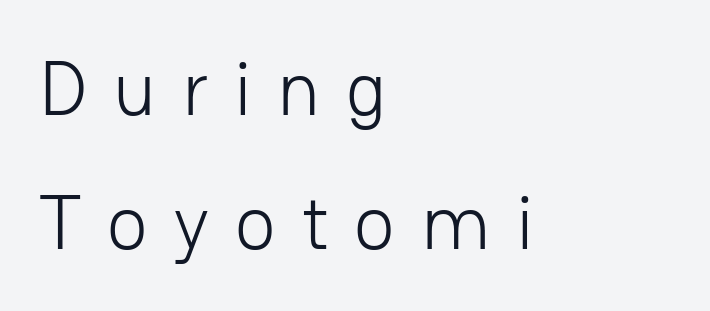
The image shows 76 px light sans-serif type, upright; set left-aligned, line spacing 1.76x, unusually wide letter spacing (+0.34 em), not underlined; low stroke contrast and a medium x-height.
